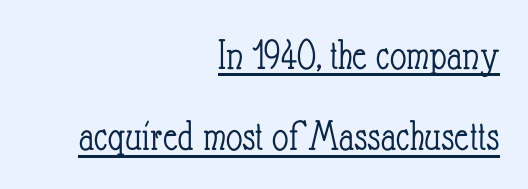
Q: Is the text bold? A: No.
Q: Is the text italic (slanted)? A: No, it is upright.
Q: Is the text underlined? A: Yes.
Q: How is the paragraph aligned? A: Right-aligned.
Q: Is the spacing between letters normal or unusually wide? A: Normal.
Q: Width (condensed, normal, or wide)? A: Condensed.
Q: Stroke contrast? A: Low.
Q: x-height? A: Small.
Q: Monospaced? A: No.
